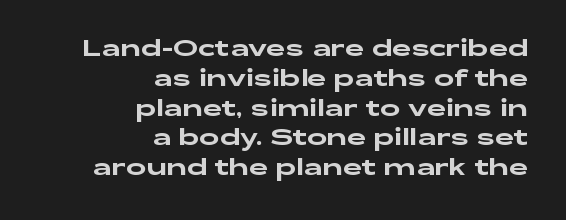
The gap between lines stays unmarked. The letters stand straight up with perfectly vertical stems. There is no visible air inserted between adjacent glyphs. Teacher's note: observe the even right margin — that is flush-right alignment.
